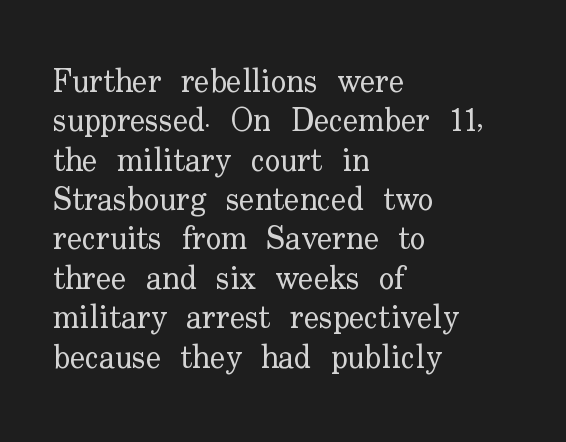
Q: Is the text bold? A: No.
Q: Is the text italic (slanted)? A: No, it is upright.
Q: Is the typeface a serif or a sans-serif typeface? A: Serif.
Q: Is the text underlined? A: No.
Q: How is the paragraph aligned? A: Left-aligned.
Q: Is the spacing between letters normal or unusually wide? A: Normal.
Q: Width (condensed, normal, or wide)? A: Normal.
Q: Stroke contrast? A: Low.
Q: x-height? A: Small.
Q: Monospaced? A: No.
